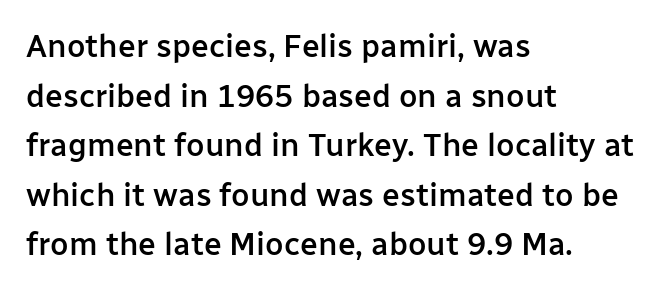
Q: Is the text bold? A: Semi-bold.
Q: Is the text italic (slanted)? A: No, it is upright.
Q: Is the typeface a serif or a sans-serif typeface? A: Sans-serif.
Q: Is the text underlined? A: No.
Q: How is the paragraph aligned? A: Left-aligned.
Q: Is the spacing between letters normal or unusually wide? A: Normal.
Q: Is the spacing between lines tight, normal or loose? A: Normal.
Q: Width (condensed, normal, or wide)? A: Normal.
Q: Stroke contrast? A: Low.
Q: x-height? A: Medium.
Q: Monospaced? A: No.
